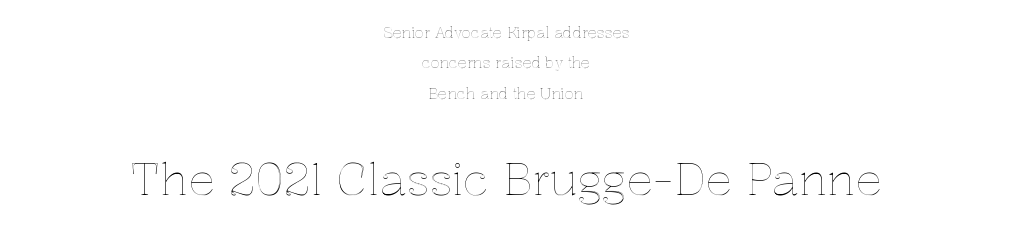
The image shows 44 px text type, upright; set centered, loose line spacing (2.03x), normal letter spacing, not underlined; the second (bottom) block is 2.93x larger; a medium x-height.
